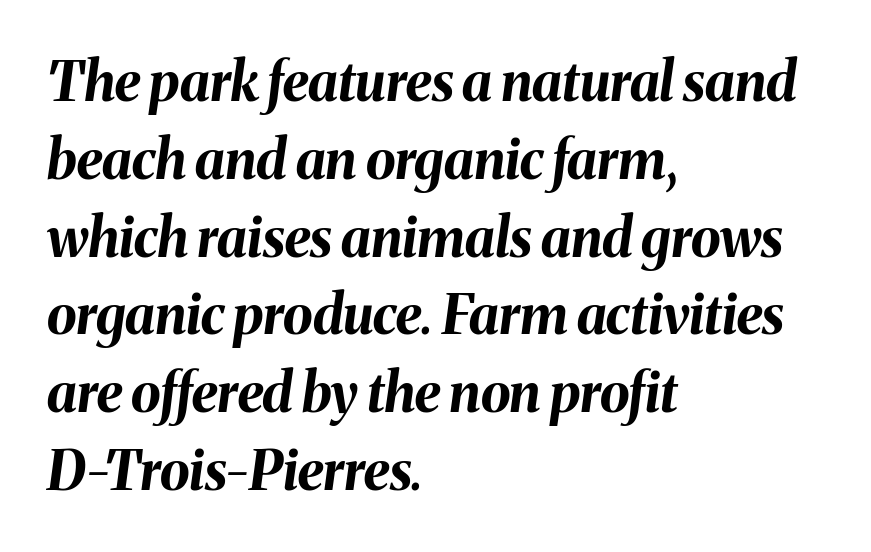
The image shows 54 px bold type, italic (leaning right); set left-aligned, normal line spacing (1.44x), normal letter spacing, not underlined; medium stroke contrast and a medium x-height.
